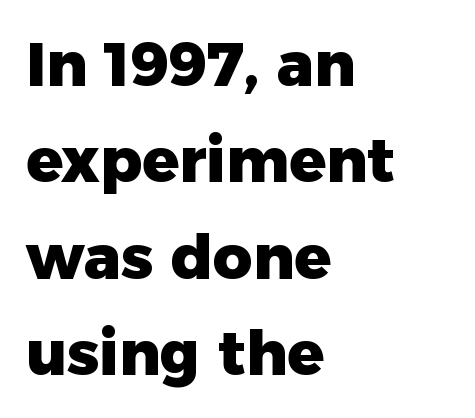
Q: Is the text bold? A: Yes.
Q: Is the text italic (slanted)? A: No, it is upright.
Q: Is the typeface a serif or a sans-serif typeface? A: Sans-serif.
Q: Is the text underlined? A: No.
Q: How is the paragraph aligned? A: Left-aligned.
Q: Is the spacing between letters normal or unusually wide? A: Normal.
Q: Is the spacing between lines tight, normal or loose? A: Normal.
Q: Width (condensed, normal, or wide)? A: Normal.
Q: Stroke contrast? A: Low.
Q: x-height? A: Medium.
Q: Monospaced? A: No.
